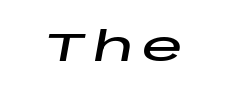
{"italic": "yes", "lean": "right", "slant_degrees": 10, "width": "wide", "stroke_contrast": "low", "x_height": "large", "monospaced": "no", "underline": "no", "glyph_px": 41}
